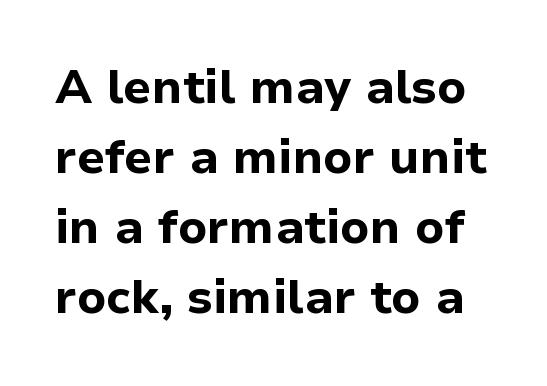
The image shows 47 px bold sans-serif type, upright; set normal line spacing (1.49x), normal letter spacing, not underlined; low stroke contrast and a medium x-height.
